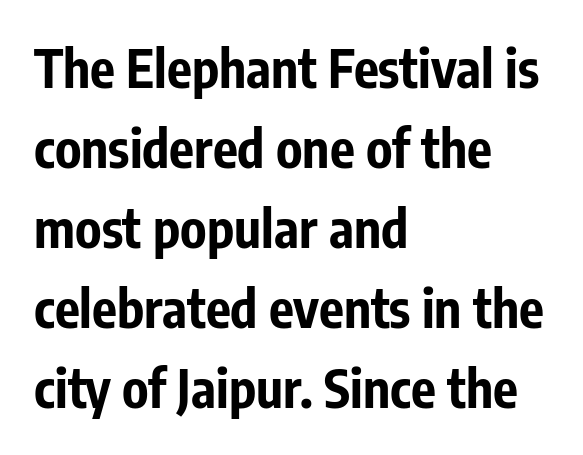
{"serif": "no", "italic": "no", "bold": "yes", "weight": "bold", "width": "condensed", "stroke_contrast": "low", "x_height": "medium", "monospaced": "no", "underline": "no", "align": "left", "line_spacing": "normal", "line_spacing_ratio": 1.54, "letter_spacing": "normal", "letter_spacing_em": 0.0, "glyph_px": 52}
